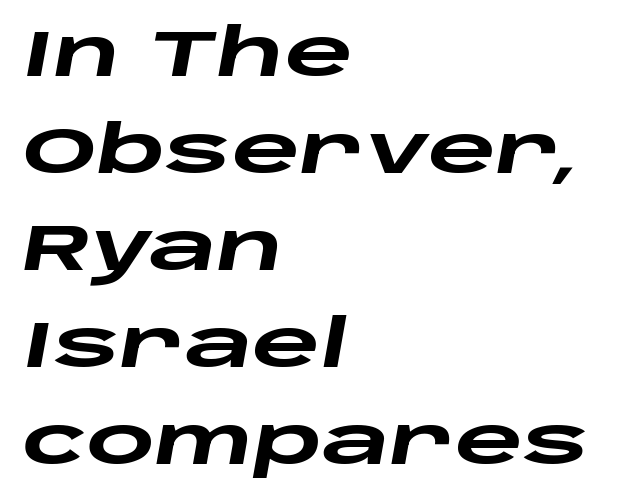
Q: Is the text bold? A: Yes.
Q: Is the text italic (slanted)? A: Yes, it leans right by about 10 degrees.
Q: Is the text underlined? A: No.
Q: How is the paragraph aligned? A: Left-aligned.
Q: Is the spacing between letters normal or unusually wide? A: Normal.
Q: Is the spacing between lines tight, normal or loose? A: Normal.
Q: Width (condensed, normal, or wide)? A: Wide.
Q: Stroke contrast? A: Low.
Q: x-height? A: Large.
Q: Monospaced? A: No.
